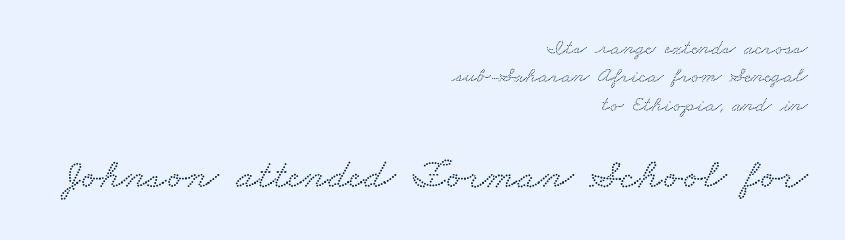
The image shows 43 px wide serif type; set right-aligned, normal line spacing (1.29x), normal letter spacing, not underlined; the second (bottom) block is 1.95x larger; low stroke contrast and a small x-height.
